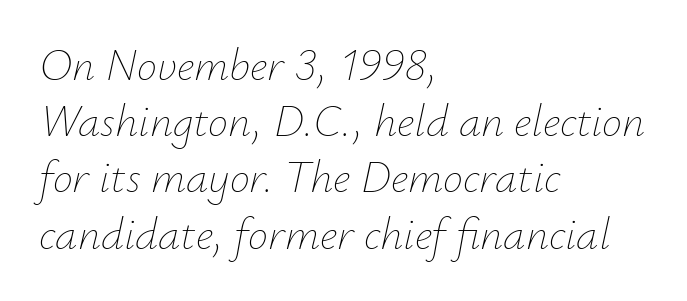
The image shows 45 px thin type, italic (leaning right); set left-aligned, normal line spacing (1.25x), normal letter spacing, not underlined; low stroke contrast and a small x-height.
